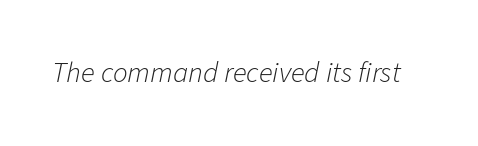
{"italic": "yes", "lean": "right", "slant_degrees": 11, "bold": "no", "weight": "light", "width": "normal", "stroke_contrast": "low", "x_height": "medium", "monospaced": "no", "underline": "no", "letter_spacing": "normal", "letter_spacing_em": 0.0, "glyph_px": 29}
